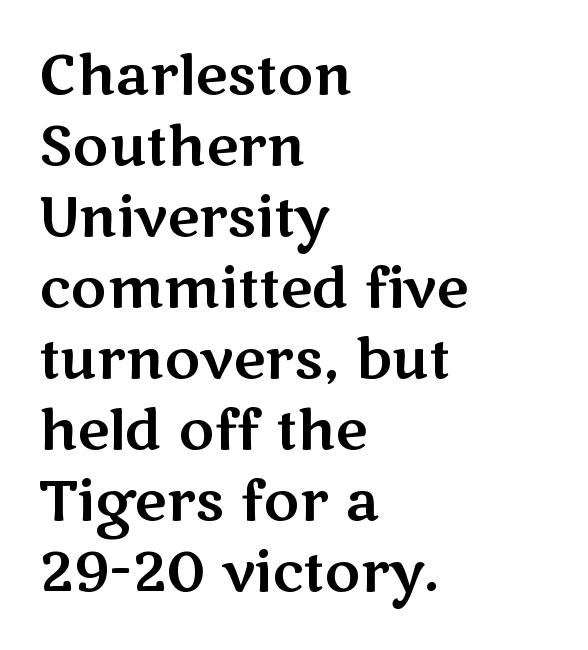
Serifs: no, the terminals of the letterforms are clean. Check the space under the baseline: it is left empty. Is the letter spacing exaggerated? No — it looks like the ordinary default. Line beginnings align vertically; line endings do not.
